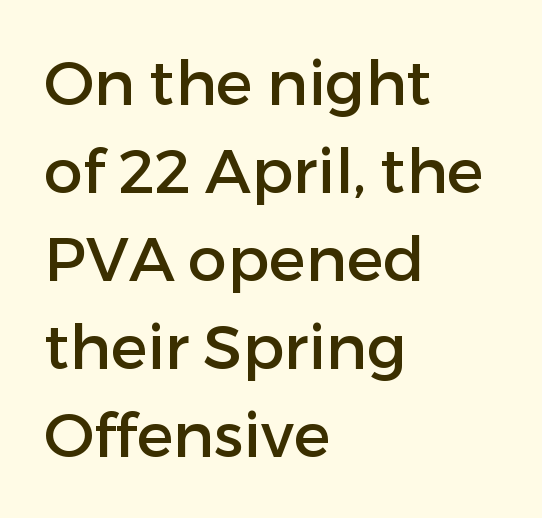
{"serif": "no", "italic": "no", "width": "normal", "stroke_contrast": "low", "x_height": "medium", "monospaced": "no", "underline": "no", "align": "left", "line_spacing": "normal", "line_spacing_ratio": 1.42, "letter_spacing": "normal", "letter_spacing_em": 0.0, "glyph_px": 62}
